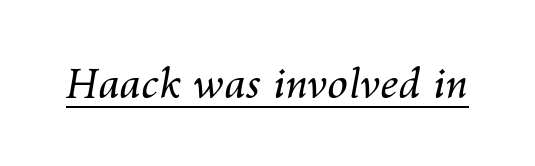
{"italic": "yes", "lean": "right", "slant_degrees": 10, "bold": "no", "weight": "regular", "width": "normal", "stroke_contrast": "medium", "x_height": "medium", "monospaced": "no", "underline": "yes", "letter_spacing": "normal", "letter_spacing_em": 0.0, "glyph_px": 41}
